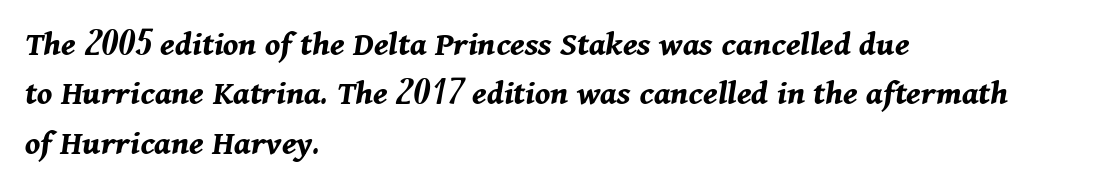
Q: Is the text bold? A: Yes.
Q: Is the text italic (slanted)? A: Yes, it leans right by about 11 degrees.
Q: Is the text underlined? A: No.
Q: How is the paragraph aligned? A: Left-aligned.
Q: Is the spacing between letters normal or unusually wide? A: Normal.
Q: Is the spacing between lines tight, normal or loose? A: Normal.
Q: Width (condensed, normal, or wide)? A: Normal.
Q: Stroke contrast? A: Medium.
Q: x-height? A: Medium.
Q: Monospaced? A: No.
